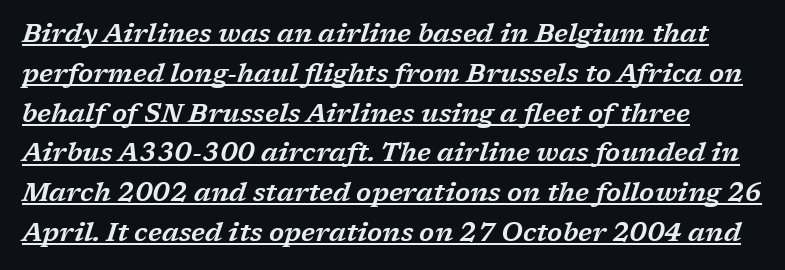
The image shows 26 px text type, italic (leaning right); set normal line spacing (1.53x), normal letter spacing, underlined.
